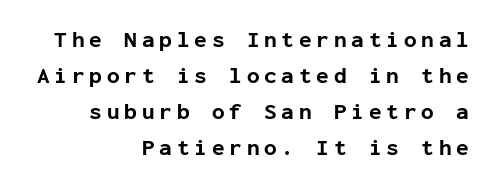
Q: Is the text bold? A: Yes.
Q: Is the text italic (slanted)? A: No, it is upright.
Q: Is the text underlined? A: No.
Q: How is the paragraph aligned? A: Right-aligned.
Q: Is the spacing between letters normal or unusually wide? A: Unusually wide.
Q: Is the spacing between lines tight, normal or loose? A: Normal.
